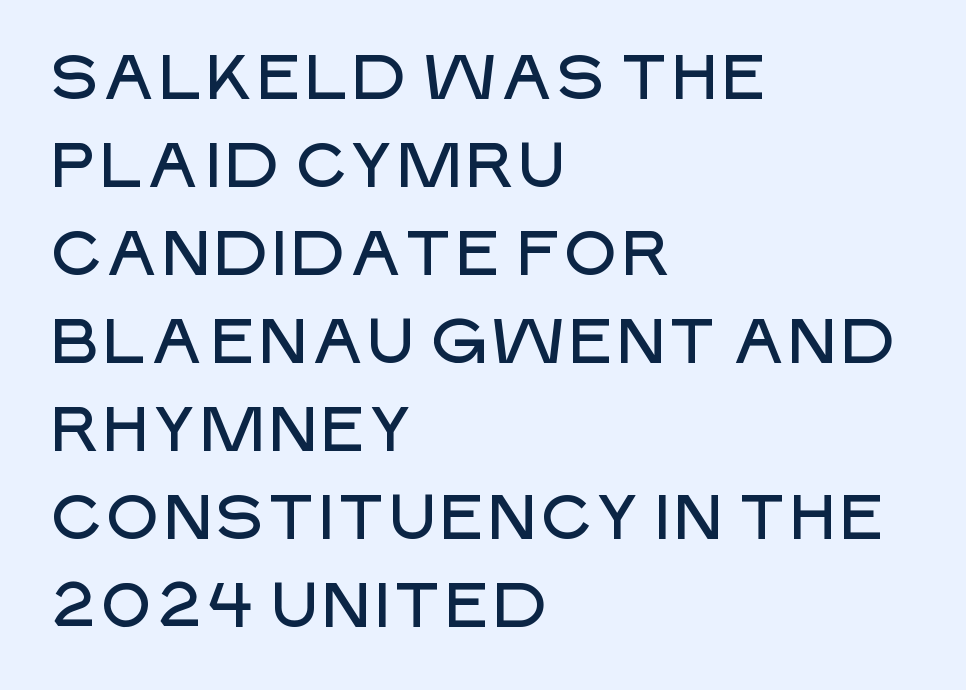
The image shows 62 px sans-serif type, upright; set left-aligned, normal line spacing (1.42x), normal letter spacing, not underlined; low stroke contrast and a large x-height.
